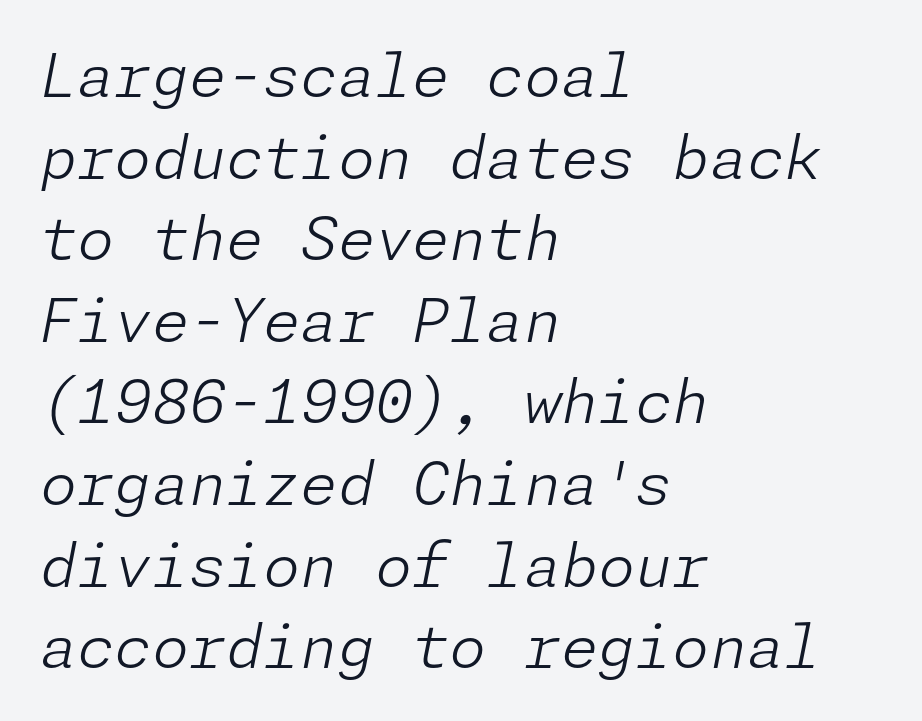
{"italic": "yes", "lean": "right", "slant_degrees": 11, "bold": "no", "weight": "light", "width": "normal", "stroke_contrast": "low", "x_height": "medium", "underline": "no", "align": "left", "line_spacing": "normal", "line_spacing_ratio": 1.36, "letter_spacing": "normal", "letter_spacing_em": 0.0, "glyph_px": 60}
